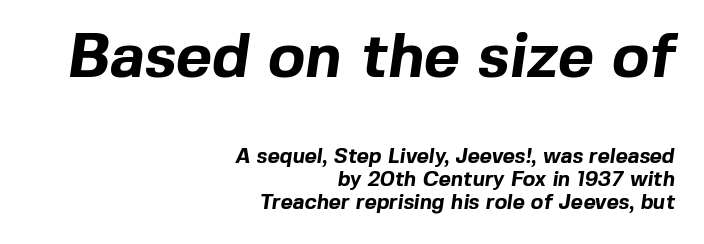
{"serif": "no", "bold": "yes", "weight": "bold", "width": "normal", "x_height": "medium", "monospaced": "no", "underline": "no", "align": "right", "line_spacing": "tight", "line_spacing_ratio": 1.09, "letter_spacing": "normal", "letter_spacing_em": 0.0, "larger_block": "first", "size_ratio": 2.95, "glyph_px": 62}
